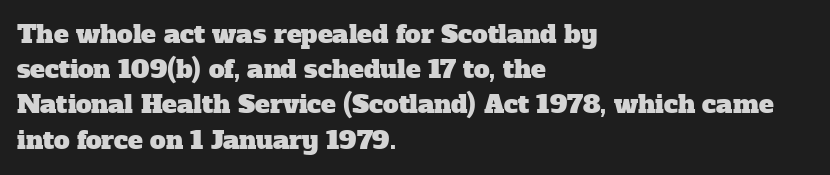
Q: Is the text underlined? A: No.
Q: How is the paragraph aligned? A: Left-aligned.
Q: Is the spacing between letters normal or unusually wide? A: Normal.
Q: Is the spacing between lines tight, normal or loose? A: Normal.
